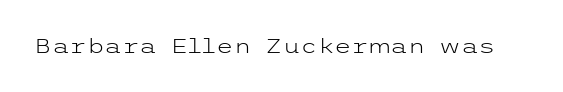
Q: Is the text bold? A: No.
Q: Is the text italic (slanted)? A: No, it is upright.
Q: Is the text underlined? A: No.
Q: Is the spacing between letters normal or unusually wide? A: Normal.
